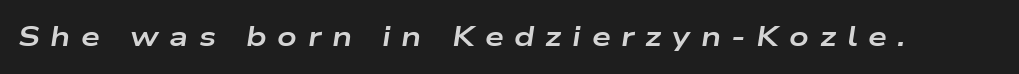
{"italic": "yes", "lean": "right", "slant_degrees": 9, "bold": "yes", "underline": "no", "letter_spacing": "wide", "letter_spacing_em": 0.39, "glyph_px": 27}
